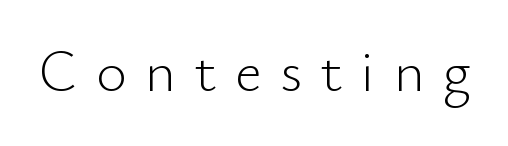
Q: Is the text bold? A: No.
Q: Is the text italic (slanted)? A: No, it is upright.
Q: Is the typeface a serif or a sans-serif typeface? A: Sans-serif.
Q: Is the text underlined? A: No.
Q: Is the spacing between letters normal or unusually wide? A: Unusually wide.
Q: Width (condensed, normal, or wide)? A: Normal.
Q: Stroke contrast? A: Low.
Q: x-height? A: Small.
Q: Monospaced? A: No.
